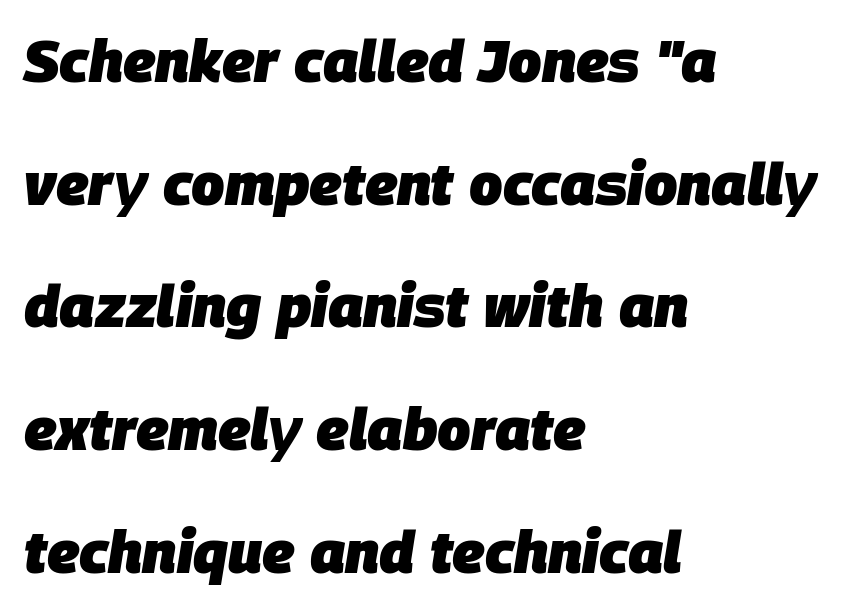
Q: Is the text bold? A: Yes.
Q: Is the text italic (slanted)? A: Yes, it leans right by about 9 degrees.
Q: Is the text underlined? A: No.
Q: How is the paragraph aligned? A: Left-aligned.
Q: Is the spacing between letters normal or unusually wide? A: Normal.
Q: Is the spacing between lines tight, normal or loose? A: Loose.
Q: Width (condensed, normal, or wide)? A: Normal.
Q: Stroke contrast? A: Low.
Q: x-height? A: Large.
Q: Monospaced? A: No.
